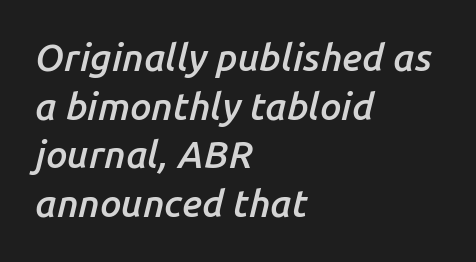
{"italic": "yes", "lean": "right", "slant_degrees": 14, "bold": "semi", "weight": "semibold", "width": "normal", "stroke_contrast": "low", "x_height": "medium", "monospaced": "no", "underline": "no", "align": "left", "line_spacing": "normal", "line_spacing_ratio": 1.28, "letter_spacing": "normal", "letter_spacing_em": 0.0, "glyph_px": 38}
